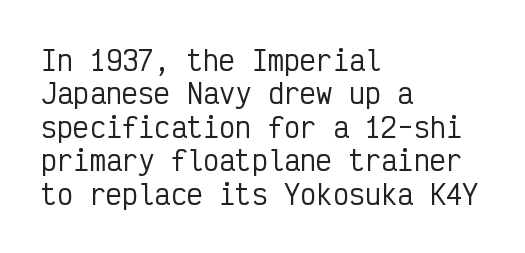
Q: Is the text italic (slanted)? A: No, it is upright.
Q: Is the text underlined? A: No.
Q: How is the paragraph aligned? A: Left-aligned.
Q: Is the spacing between letters normal or unusually wide? A: Normal.
